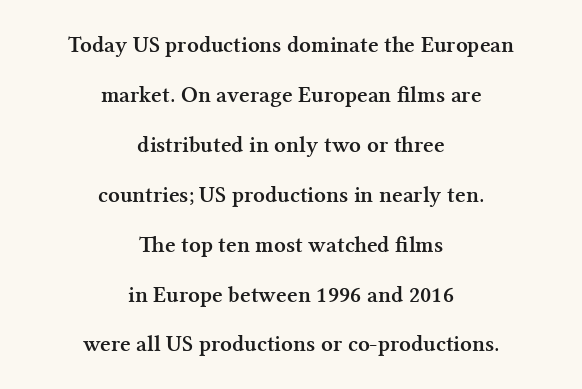
The image shows 23 px bold type, upright; set centered, loose line spacing (2.17x), normal letter spacing, not underlined.
